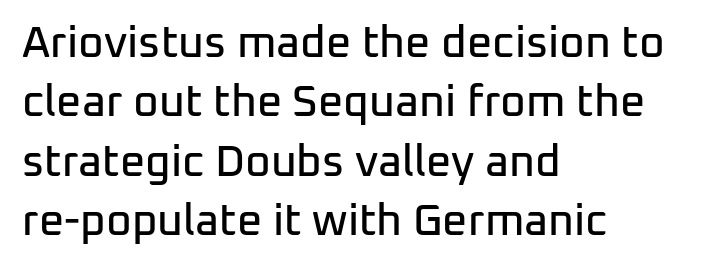
{"serif": "no", "italic": "no", "width": "normal", "stroke_contrast": "low", "x_height": "medium", "monospaced": "no", "underline": "no", "align": "left", "line_spacing": "normal", "line_spacing_ratio": 1.35, "letter_spacing": "normal", "letter_spacing_em": 0.0, "glyph_px": 44}
